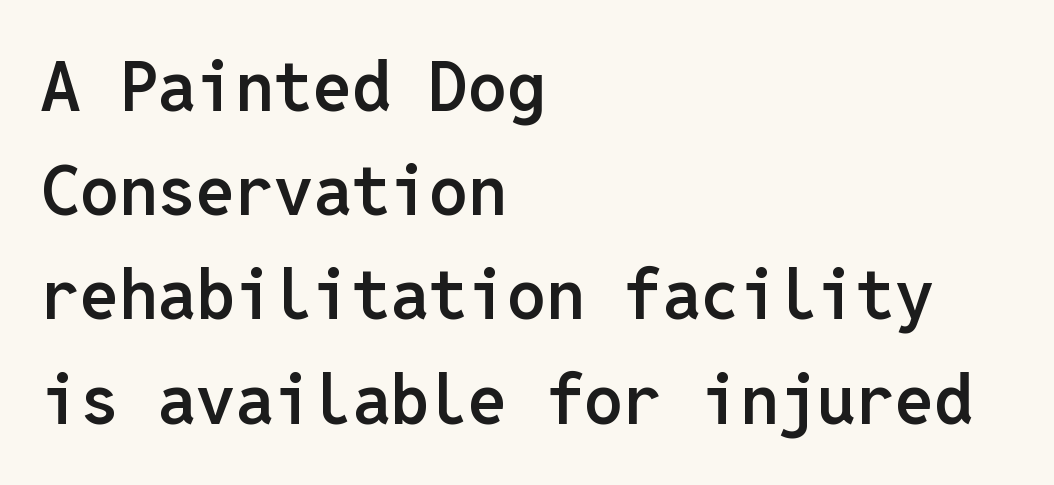
{"serif": "no", "italic": "no", "bold": "semi", "weight": "semibold", "width": "normal", "stroke_contrast": "low", "x_height": "medium", "monospaced": "yes", "underline": "no", "align": "left", "line_spacing": "normal", "line_spacing_ratio": 1.51, "letter_spacing": "normal", "letter_spacing_em": 0.0, "glyph_px": 69}
